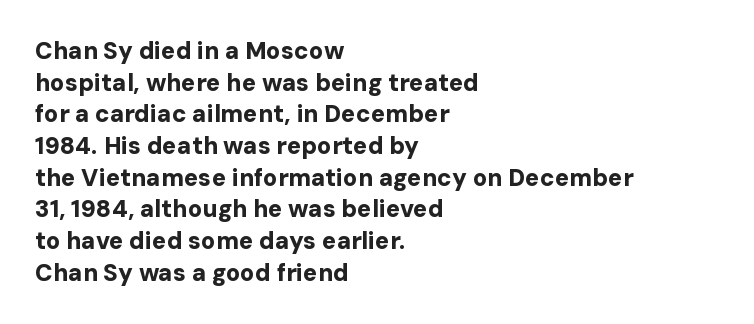
{"italic": "no", "bold": "yes", "underline": "no", "align": "left", "line_spacing": "normal", "line_spacing_ratio": 1.32, "letter_spacing": "normal", "letter_spacing_em": 0.0, "glyph_px": 24}
